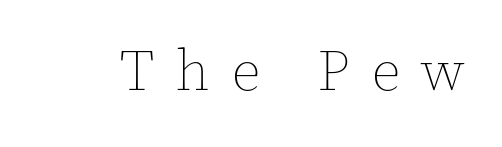
Is the type heavy? It reads as light-to-regular instead. Here the glyphs are tracked loosely, breaking word shapes into spaced letters. The glyphs are unaccompanied by any horizontal stroke below them. Do the letters lean? They stand straight.
